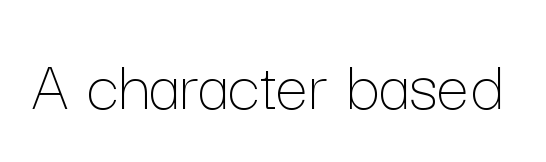
Q: Is the text bold? A: No.
Q: Is the text italic (slanted)? A: No, it is upright.
Q: Is the text underlined? A: No.
Q: Is the spacing between letters normal or unusually wide? A: Normal.
Q: Width (condensed, normal, or wide)? A: Normal.
Q: Stroke contrast? A: Low.
Q: x-height? A: Medium.
Q: Monospaced? A: No.
